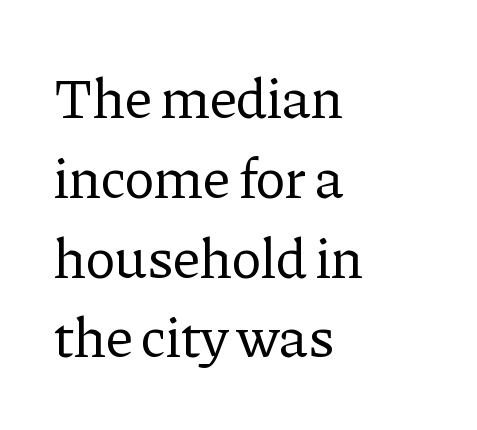
The image shows 57 px regular-weight serif type, upright; set left-aligned, normal line spacing (1.4x), normal letter spacing, not underlined; low stroke contrast and a medium x-height.
